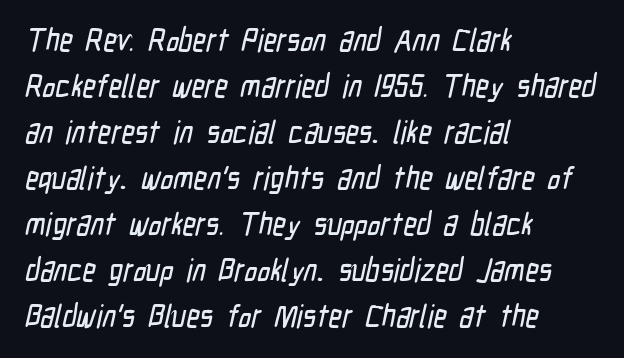
Q: Is the typeface a serif or a sans-serif typeface? A: Sans-serif.
Q: Is the text underlined? A: No.
Q: How is the paragraph aligned? A: Left-aligned.
Q: Is the spacing between letters normal or unusually wide? A: Normal.
Q: Is the spacing between lines tight, normal or loose? A: Normal.
Q: Width (condensed, normal, or wide)? A: Condensed.
Q: Stroke contrast? A: Low.
Q: x-height? A: Medium.
Q: Monospaced? A: No.
